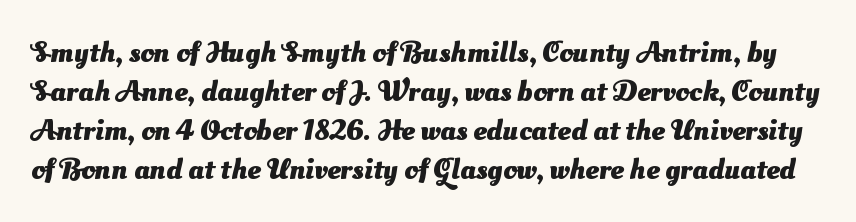
Q: Is the text bold? A: Yes.
Q: Is the typeface a serif or a sans-serif typeface? A: Sans-serif.
Q: Is the text underlined? A: No.
Q: Is the spacing between letters normal or unusually wide? A: Normal.
Q: Is the spacing between lines tight, normal or loose? A: Normal.
Q: Width (condensed, normal, or wide)? A: Normal.
Q: Stroke contrast? A: Medium.
Q: x-height? A: Small.
Q: Monospaced? A: No.
